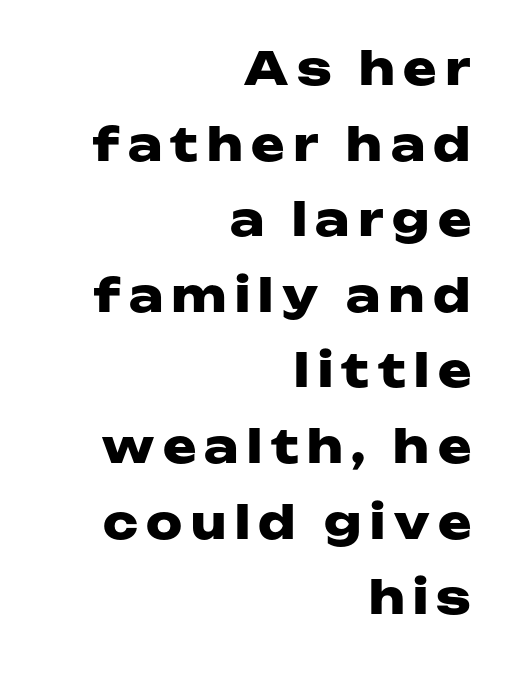
Q: Is the text bold? A: Yes.
Q: Is the text italic (slanted)? A: No, it is upright.
Q: Is the typeface a serif or a sans-serif typeface? A: Sans-serif.
Q: Is the text underlined? A: No.
Q: How is the paragraph aligned? A: Right-aligned.
Q: Is the spacing between lines tight, normal or loose? A: Normal.
Q: Width (condensed, normal, or wide)? A: Wide.
Q: Stroke contrast? A: Low.
Q: x-height? A: Medium.
Q: Monospaced? A: No.
